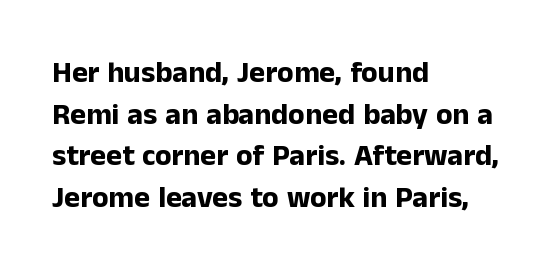
Just letters on the line, the space beneath them empty. Notice how descenders clear the ascenders below comfortably — that's standard leading. Nobody touched the tracking dial on this one. If you drew a line through each stem, it would be perfectly vertical. Serifs: no, the terminals of the letterforms are clean.
